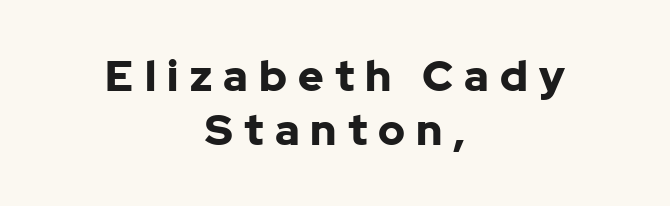
You could only call the tracking loose — the letters float apart. Baseline-to-baseline distance is the conventional proportion of letter height. This sample has the flowing, uneven cadence of proportional lettering. The type family on display is of the sans-serif kind. Does the lettering tilt? It doesn't — this is upright.
